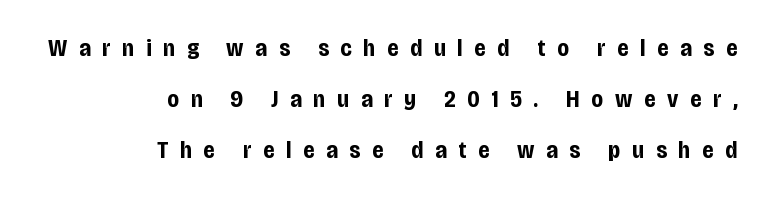
{"italic": "no", "bold": "yes", "underline": "no", "align": "right", "line_spacing": "loose", "line_spacing_ratio": 2.13, "letter_spacing": "wide", "letter_spacing_em": 0.49, "glyph_px": 24}
